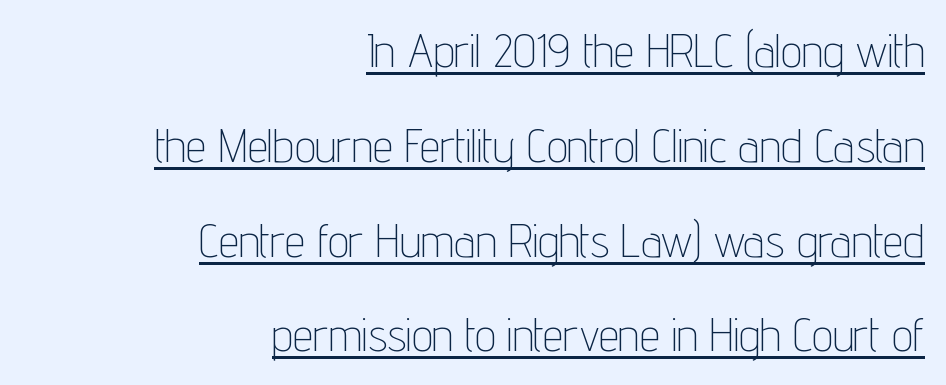
The image shows 46 px thin, condensed sans-serif type, upright; set right-aligned, loose line spacing (2.06x), normal letter spacing, underlined; low stroke contrast and a medium x-height.
